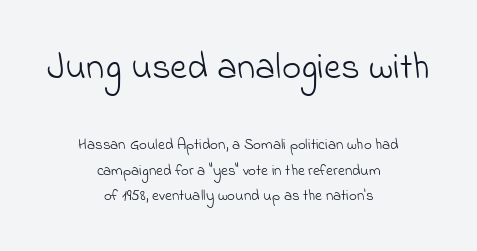
The image shows 37 px light sans-serif type; set centered, normal line spacing (1.7x), normal letter spacing, not underlined; the first (top) block is 2.47x larger; low stroke contrast and a small x-height.
